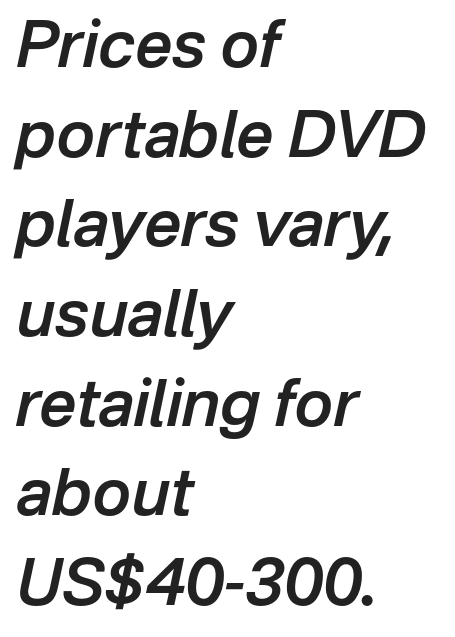
{"italic": "yes", "lean": "right", "slant_degrees": 12, "bold": "semi", "weight": "semibold", "width": "normal", "stroke_contrast": "low", "x_height": "medium", "monospaced": "no", "underline": "no", "align": "left", "line_spacing": "normal", "line_spacing_ratio": 1.38, "letter_spacing": "normal", "letter_spacing_em": 0.0, "glyph_px": 65}
